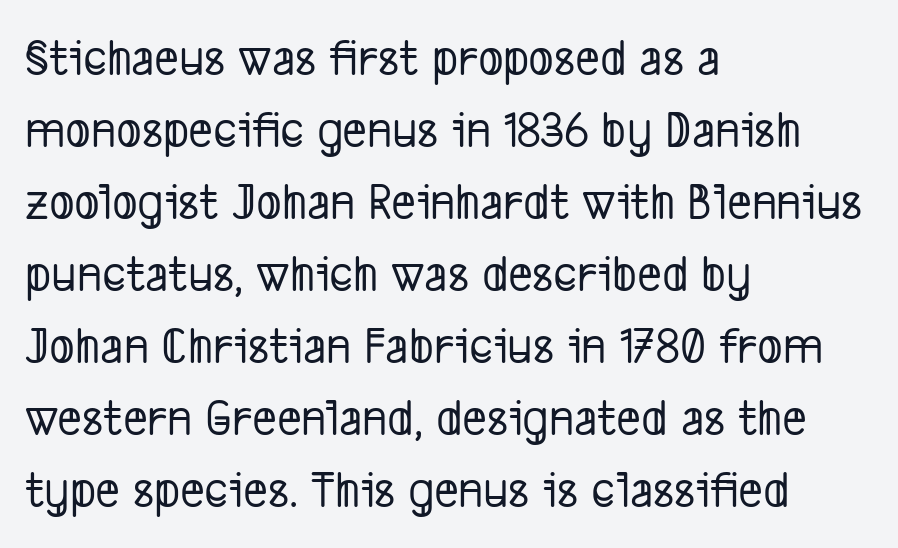
{"serif": "no", "width": "condensed", "stroke_contrast": "low", "x_height": "medium", "monospaced": "no", "underline": "no", "align": "left", "line_spacing": "normal", "line_spacing_ratio": 1.36, "letter_spacing": "normal", "letter_spacing_em": 0.0, "glyph_px": 53}
